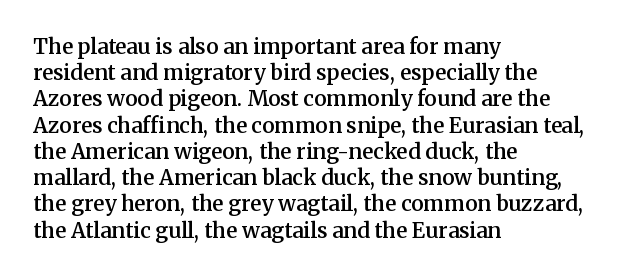
The image shows 21 px text type, upright; set left-aligned, normal line spacing (1.25x), normal letter spacing, not underlined.
